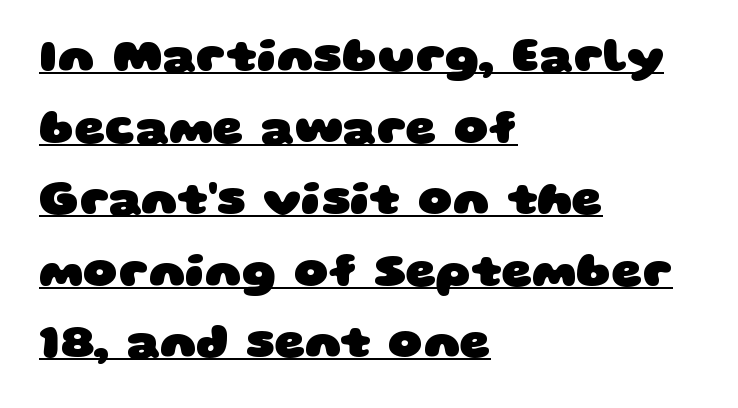
Q: Is the text bold? A: Yes.
Q: Is the typeface a serif or a sans-serif typeface? A: Sans-serif.
Q: Is the text underlined? A: Yes.
Q: How is the paragraph aligned? A: Left-aligned.
Q: Is the spacing between letters normal or unusually wide? A: Normal.
Q: Is the spacing between lines tight, normal or loose? A: Normal.
Q: Width (condensed, normal, or wide)? A: Wide.
Q: Stroke contrast? A: Low.
Q: x-height? A: Large.
Q: Monospaced? A: No.
